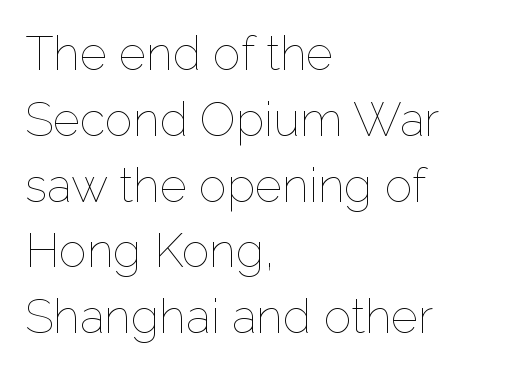
{"italic": "no", "bold": "no", "weight": "thin", "width": "normal", "stroke_contrast": "low", "x_height": "medium", "monospaced": "no", "underline": "no", "align": "left", "line_spacing": "normal", "line_spacing_ratio": 1.4, "letter_spacing": "normal", "letter_spacing_em": 0.0, "glyph_px": 47}
